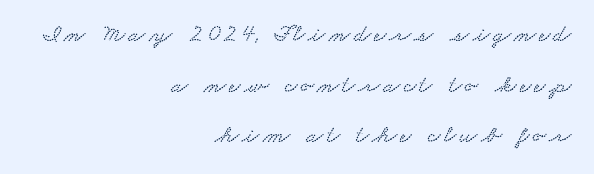
The image shows 25 px text type; set right-aligned, loose line spacing (2.03x), not underlined.
